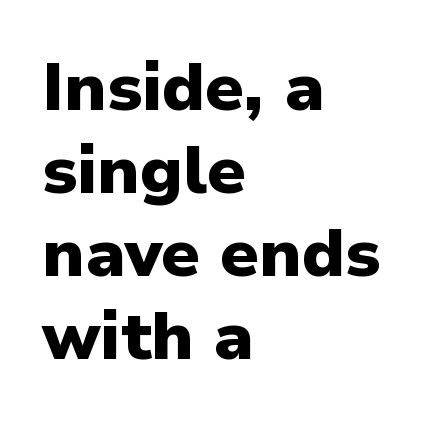
The image shows 67 px heavy sans-serif type, upright; set left-aligned, line spacing 1.24x, normal letter spacing, not underlined; low stroke contrast and a medium x-height.
